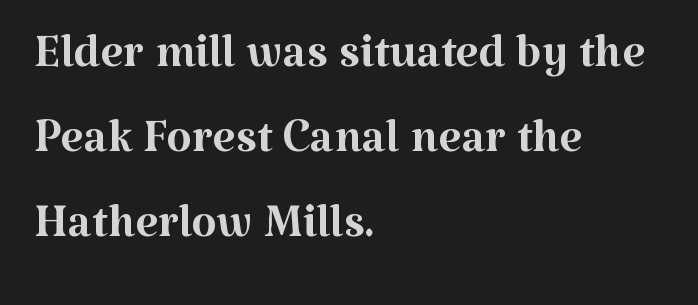
Q: Is the text bold? A: No.
Q: Is the text italic (slanted)? A: No, it is upright.
Q: Is the typeface a serif or a sans-serif typeface? A: Serif.
Q: Is the text underlined? A: No.
Q: How is the paragraph aligned? A: Left-aligned.
Q: Is the spacing between letters normal or unusually wide? A: Normal.
Q: Is the spacing between lines tight, normal or loose? A: Normal.
Q: Width (condensed, normal, or wide)? A: Normal.
Q: Stroke contrast? A: Medium.
Q: x-height? A: Medium.
Q: Monospaced? A: No.
